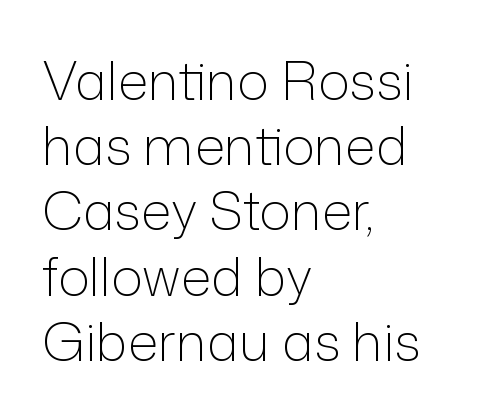
{"serif": "no", "italic": "no", "bold": "no", "weight": "light", "width": "normal", "stroke_contrast": "low", "x_height": "medium", "monospaced": "no", "underline": "no", "align": "left", "line_spacing_ratio": 1.23, "letter_spacing": "normal", "letter_spacing_em": 0.0, "glyph_px": 53}
